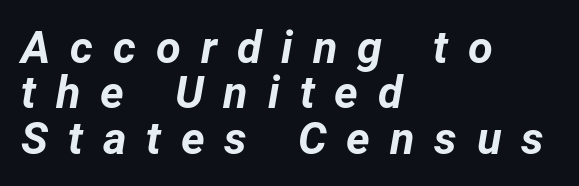
Q: Is the text bold? A: Yes.
Q: Is the text italic (slanted)? A: Yes, it leans right by about 12 degrees.
Q: Is the text underlined? A: No.
Q: How is the paragraph aligned? A: Left-aligned.
Q: Is the spacing between letters normal or unusually wide? A: Unusually wide.
Q: Is the spacing between lines tight, normal or loose? A: Tight.
Q: Width (condensed, normal, or wide)? A: Normal.
Q: Stroke contrast? A: Low.
Q: x-height? A: Medium.
Q: Monospaced? A: No.
